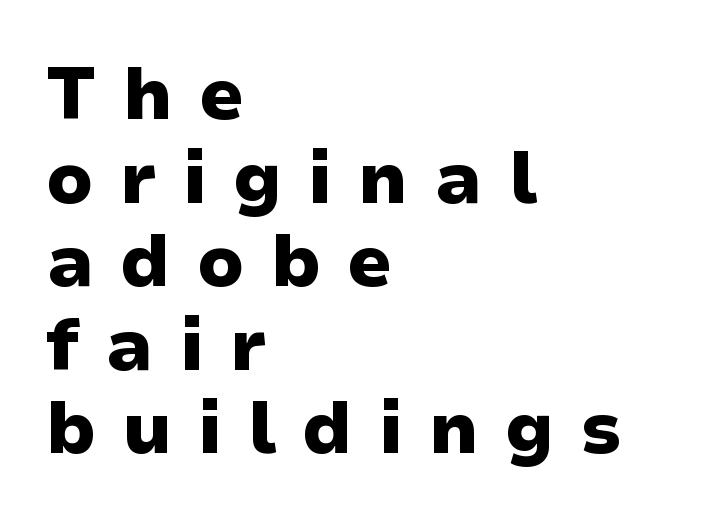
Note the varied advance widths — an 'i' is clearly narrower than an 'm'. The specimen reads as upright at a glance. Every row of glyphs begins at an identical x-position on the left. Words appear elongated and porous because spacing is wide.
